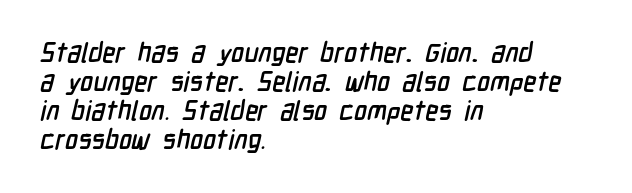
These lines keep a tight, regular rhythm from letter to letter. Beneath every word, the page is bare. These lines stack with their left ends in a neat column. You could barely slide anything between these rows.
